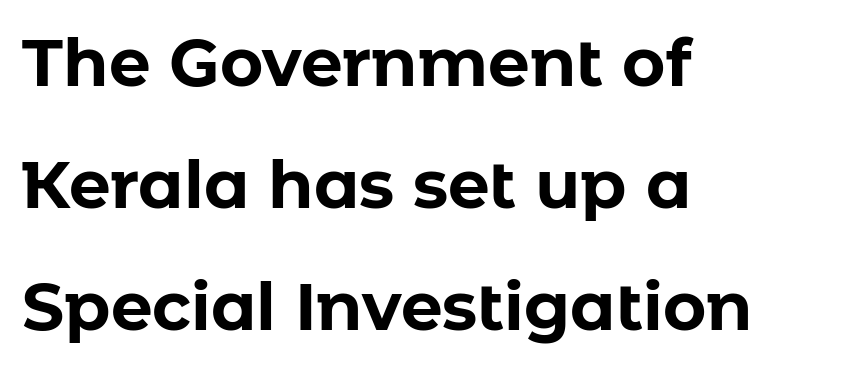
{"serif": "no", "italic": "no", "bold": "yes", "weight": "bold", "width": "normal", "stroke_contrast": "low", "x_height": "medium", "monospaced": "no", "underline": "no", "align": "left", "line_spacing_ratio": 1.85, "letter_spacing": "normal", "letter_spacing_em": 0.0, "glyph_px": 66}
